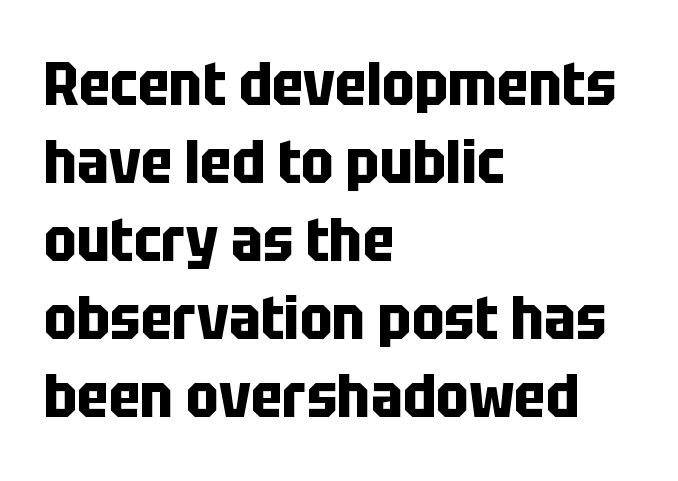
The text block is weighted toward the left margin, trailing off unevenly rightward. A normal amount of white space separates one row of letters from the next. How heavy is the stroke? Heavy — this is a bold. This rendering features lettering with no underline.
